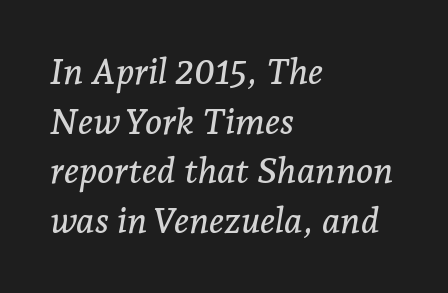
Q: Is the text italic (slanted)? A: Yes, it leans right by about 7 degrees.
Q: Is the typeface a serif or a sans-serif typeface? A: Serif.
Q: Is the text underlined? A: No.
Q: How is the paragraph aligned? A: Left-aligned.
Q: Is the spacing between letters normal or unusually wide? A: Normal.
Q: Is the spacing between lines tight, normal or loose? A: Normal.
Q: Width (condensed, normal, or wide)? A: Normal.
Q: Stroke contrast? A: Low.
Q: x-height? A: Medium.
Q: Monospaced? A: No.
